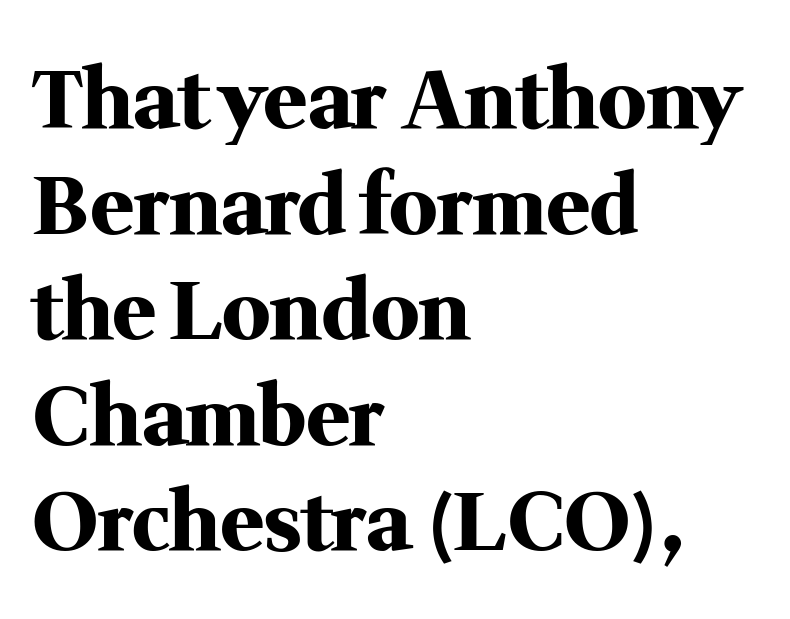
Q: Is the text bold? A: Yes.
Q: Is the text italic (slanted)? A: No, it is upright.
Q: Is the typeface a serif or a sans-serif typeface? A: Serif.
Q: Is the text underlined? A: No.
Q: How is the paragraph aligned? A: Left-aligned.
Q: Is the spacing between letters normal or unusually wide? A: Normal.
Q: Is the spacing between lines tight, normal or loose? A: Normal.
Q: Width (condensed, normal, or wide)? A: Normal.
Q: Stroke contrast? A: Medium.
Q: x-height? A: Medium.
Q: Monospaced? A: No.
